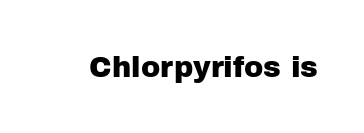
{"serif": "no", "italic": "no", "width": "normal", "stroke_contrast": "low", "x_height": "medium", "monospaced": "no", "underline": "no", "letter_spacing": "normal", "letter_spacing_em": 0.0, "glyph_px": 29}
